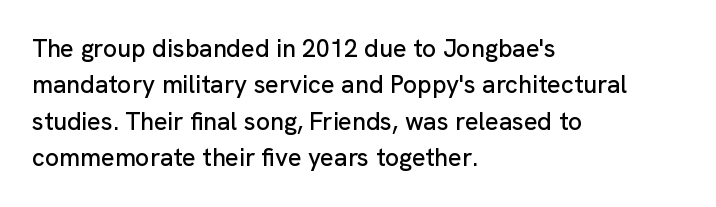
{"italic": "no", "underline": "no", "align": "left", "line_spacing": "normal", "line_spacing_ratio": 1.46, "letter_spacing": "normal", "letter_spacing_em": 0.0, "glyph_px": 25}
